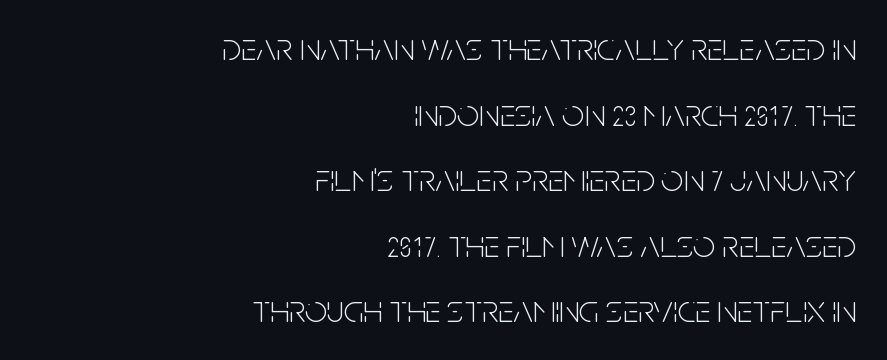
{"serif": "no", "italic": "no", "bold": "no", "weight": "light", "width": "condensed", "stroke_contrast": "low", "x_height": "large", "monospaced": "no", "underline": "no", "align": "right", "line_spacing": "normal", "line_spacing_ratio": 1.68, "letter_spacing": "normal", "letter_spacing_em": 0.0, "glyph_px": 39}
